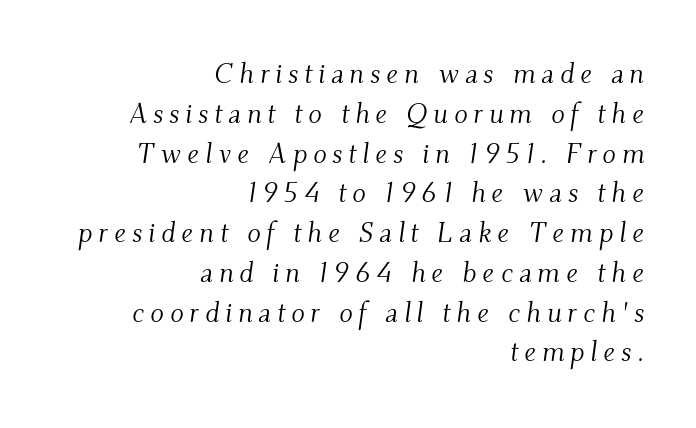
The area under the type is left untouched. Line spacing here is normal. Compared with ordinary roman type, these characters are visibly tilted. Do the characters align in a grid? No, the font is proportional.
